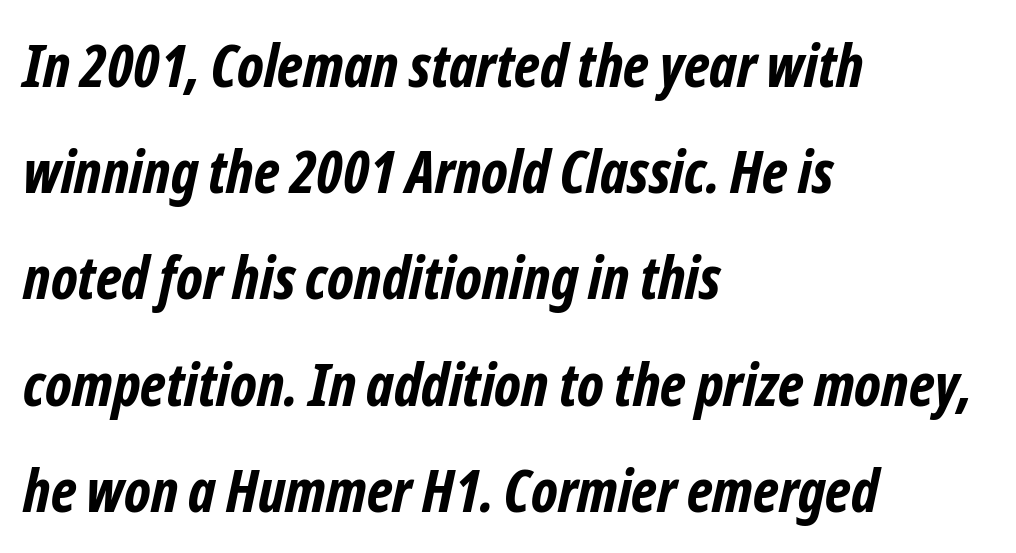
The image shows 59 px bold, condensed sans-serif type; set left-aligned, line spacing 1.8x, normal letter spacing, not underlined; low stroke contrast and a medium x-height.
